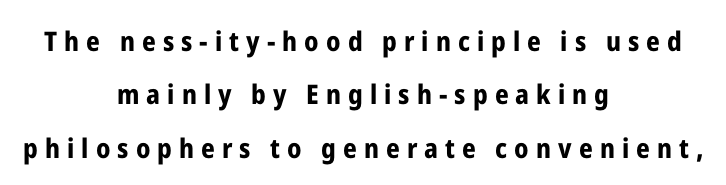
The leading is generous, giving the passage an open texture. The string is rendered with underlining switched off. The horizontal fit of the characters is loose and conspicuously gappy. The glyphs have the mass of a bold cut.
